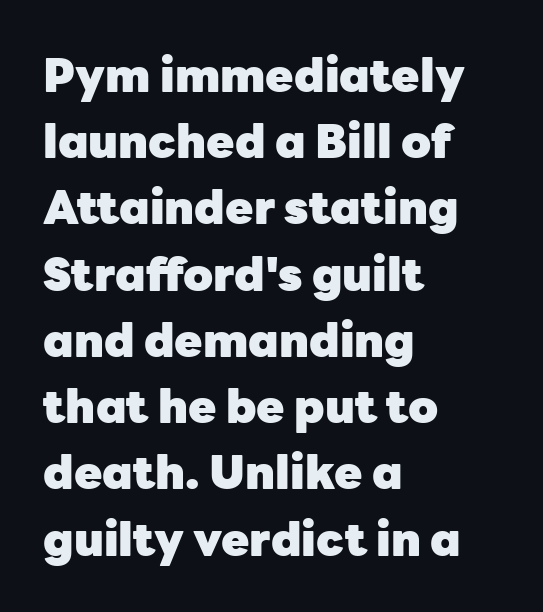
The image shows 46 px heavy sans-serif type, upright; set left-aligned, normal line spacing (1.44x), normal letter spacing, not underlined; low stroke contrast and a medium x-height.
